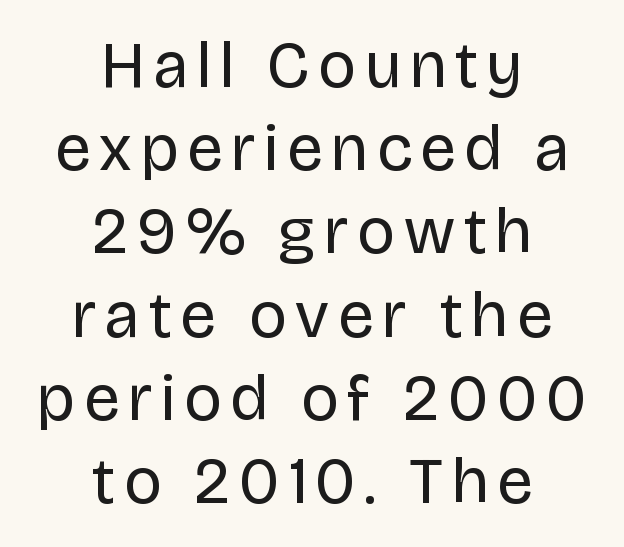
Q: Is the text bold? A: No.
Q: Is the text italic (slanted)? A: No, it is upright.
Q: Is the typeface a serif or a sans-serif typeface? A: Sans-serif.
Q: Is the text underlined? A: No.
Q: How is the paragraph aligned? A: Centered.
Q: Is the spacing between lines tight, normal or loose? A: Normal.
Q: Width (condensed, normal, or wide)? A: Normal.
Q: Stroke contrast? A: Low.
Q: x-height? A: Large.
Q: Monospaced? A: No.
